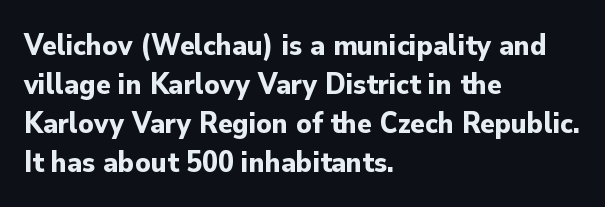
Q: Is the text bold? A: Yes.
Q: Is the text italic (slanted)? A: No, it is upright.
Q: Is the typeface a serif or a sans-serif typeface? A: Sans-serif.
Q: Is the text underlined? A: No.
Q: How is the paragraph aligned? A: Left-aligned.
Q: Is the spacing between letters normal or unusually wide? A: Normal.
Q: Is the spacing between lines tight, normal or loose? A: Normal.
Q: Width (condensed, normal, or wide)? A: Normal.
Q: Stroke contrast? A: Low.
Q: x-height? A: Small.
Q: Monospaced? A: No.
